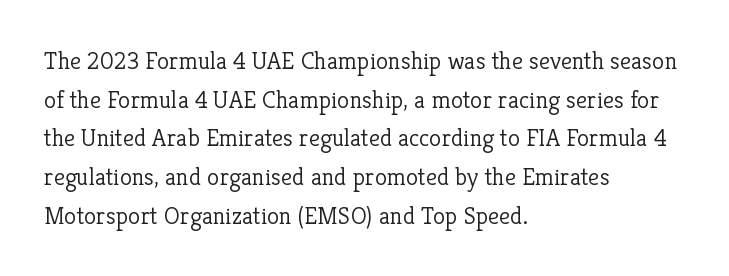
The image shows 25 px text type, upright; set left-aligned, normal line spacing (1.55x), normal letter spacing, not underlined.
